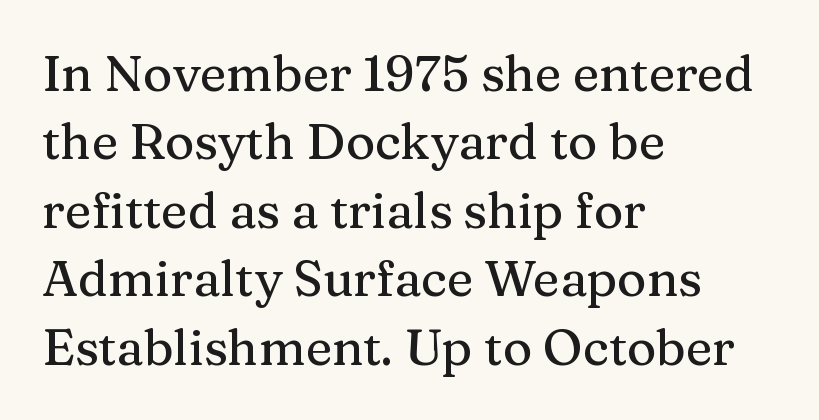
Note: serifs present on the glyphs. Leading: standard. Descender tails drop into unmarked territory. Each line starts at the same left margin while the right side varies. These lines keep a tight, regular rhythm from letter to letter. Proportional: the letters do not fall into vertical columns.
